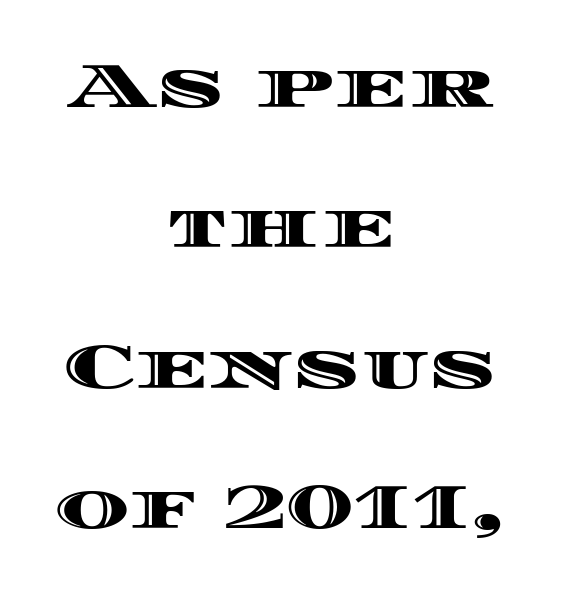
Check the space under the baseline: it is left empty. The typography opts for an upright posture over an oblique one. Nothing unusual about the tracking: characters are spaced as the font intends. A typesetter would call this leading open, well beyond the default. Do the characters align in a grid? No, the font is proportional. The text block is weighted toward neither margin, spreading evenly from the middle.
